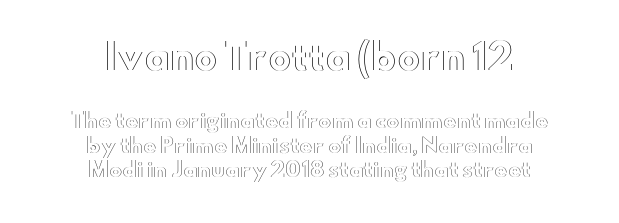
{"italic": "no", "width": "wide", "x_height": "small", "monospaced": "no", "underline": "no", "align": "center", "line_spacing_ratio": 1.21, "letter_spacing": "normal", "letter_spacing_em": 0.0, "larger_block": "first", "size_ratio": 1.75, "glyph_px": 35}
